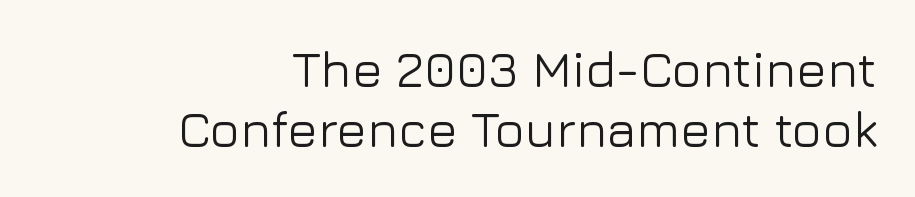
Unmarked baselines from the first word to the last. Classification — sans serif. The setting favours the right margin, as signatures and pull-quotes sometimes do. Is the letter spacing exaggerated? No — it looks like the ordinary default. These lines are rendered in a variable-pitch font. Ascenders rise straight up at ninety degrees.
